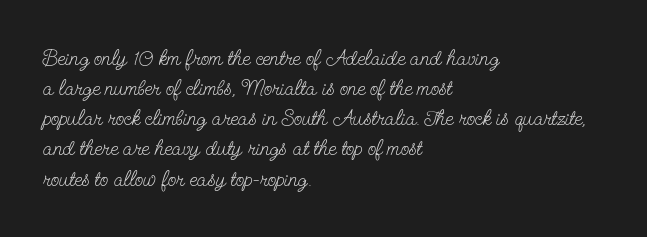
The image shows 22 px text type; set left-aligned, normal line spacing (1.37x), normal letter spacing, not underlined.
